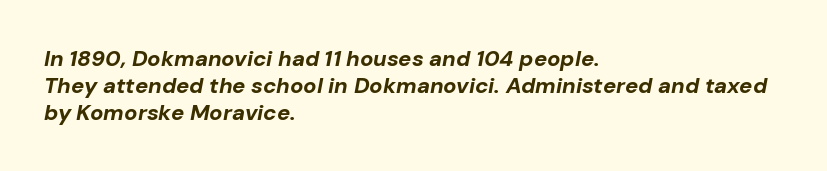
The image shows 22 px bold type, italic (leaning right); set left-aligned, line spacing 1.22x, normal letter spacing, not underlined.
